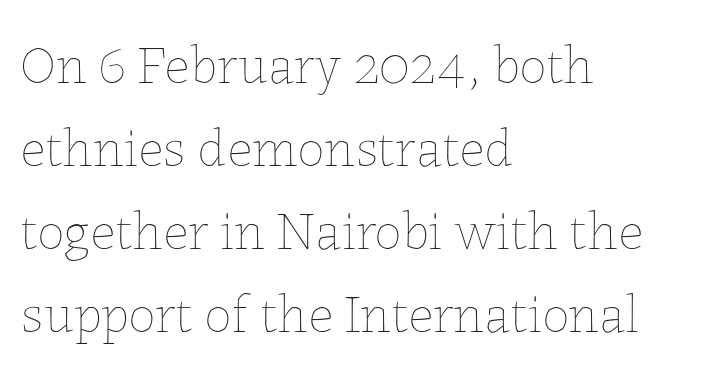
Here the designer chose a conventional face with non-uniform glyph widths. Notice how descenders clear the ascenders below comfortably — that's standard leading. Alignment: flush left. The rendering keeps characters at their native spacing.
